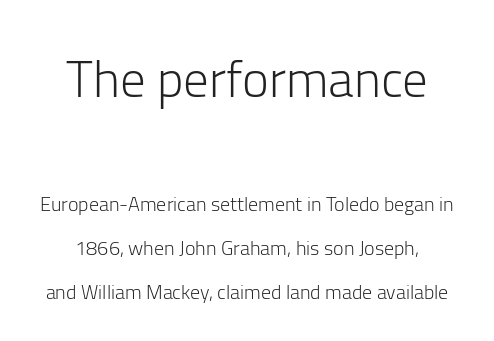
Italic? Not at all — the glyphs are vertical. Reading down the block, each line starts at a different indent, mirrored at its end. The letters sit at their default tracking, neither squeezed nor spread. Classification — sans serif. A clean baseline with only descenders dipping below it.
